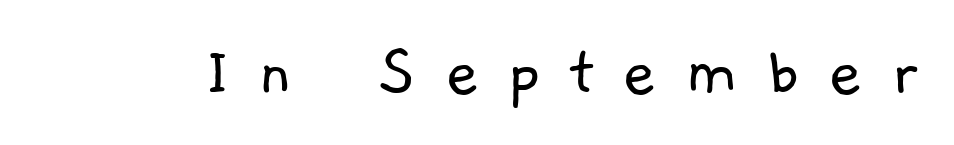
{"serif": "no", "bold": "no", "weight": "light", "width": "normal", "stroke_contrast": "low", "x_height": "medium", "monospaced": "no", "underline": "no", "letter_spacing": "wide", "letter_spacing_em": 0.37, "glyph_px": 74}
